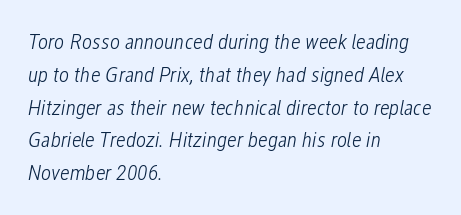
{"italic": "yes", "lean": "right", "slant_degrees": 12, "bold": "no", "underline": "no", "align": "left", "line_spacing": "normal", "line_spacing_ratio": 1.49, "letter_spacing": "normal", "letter_spacing_em": 0.0, "glyph_px": 22}
